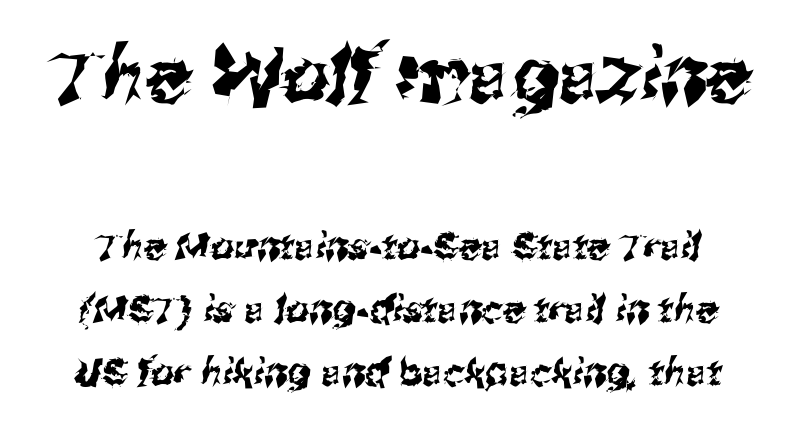
The passage shown begins with its larger block and ends with its smaller one. Does the type have serifs? No, each stem ends abruptly. Tracking value appears to be zero — textbook default spacing. A typesetter would call this proportional, since set widths differ per character. Descenders hang freely into open space.
